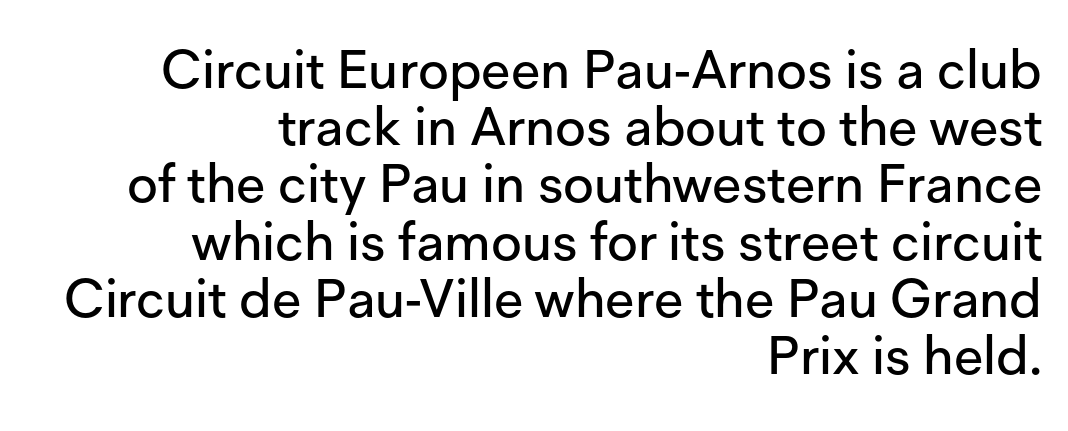
The image shows 53 px sans-serif type, upright; set right-aligned, tight line spacing (1.08x), normal letter spacing, not underlined; low stroke contrast and a medium x-height.
